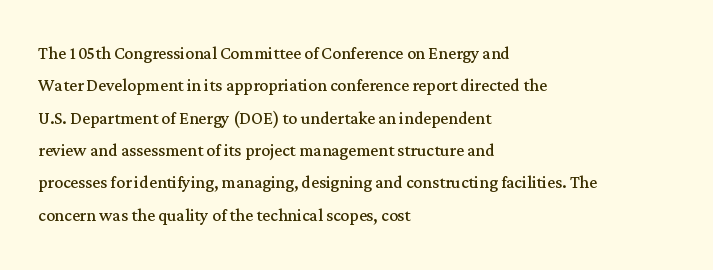
The image shows 22 px text type, upright; set left-aligned, normal line spacing (1.47x), normal letter spacing, not underlined.
